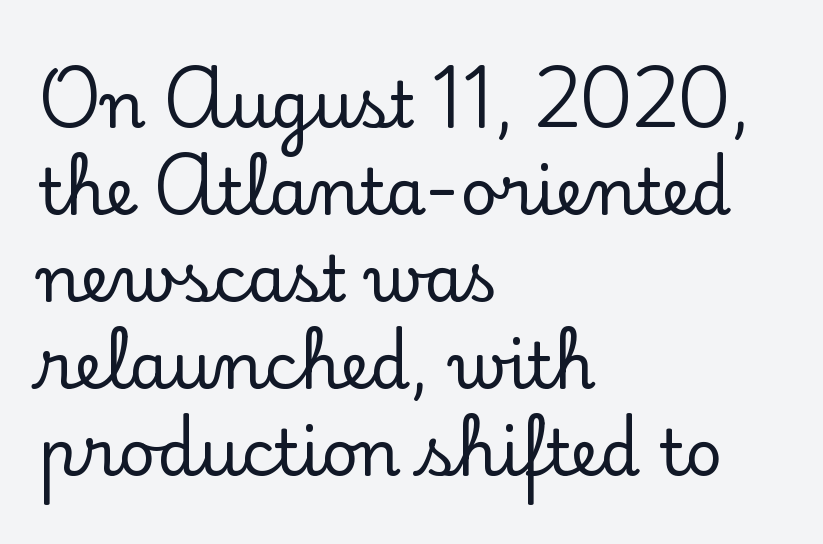
A roman cut, with each character standing at attention. Do the characters align in a grid? No, the font is proportional. Which margin do the lines hug? The left one — the right edge is uneven. Glyph-to-glyph distance matches everyday printed text. Interline gaps are of average width in this sample. Serif or sans? Serif — the stroke terminals have little feet.
